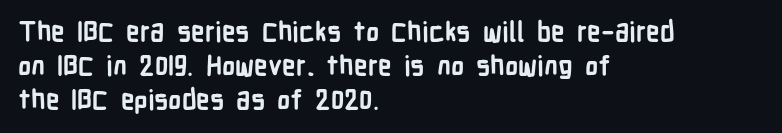
{"italic": "no", "bold": "yes", "underline": "no", "align": "left", "line_spacing": "normal", "line_spacing_ratio": 1.26, "letter_spacing": "normal", "letter_spacing_em": 0.0, "glyph_px": 27}
